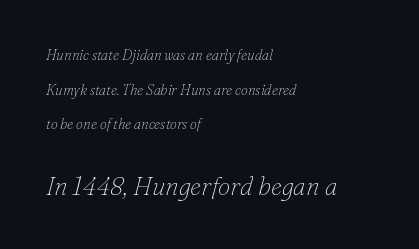
Q: Is the text bold? A: No.
Q: Is the text italic (slanted)? A: Yes, it leans right by about 16 degrees.
Q: Is the text underlined? A: No.
Q: How is the paragraph aligned? A: Left-aligned.
Q: Is the spacing between letters normal or unusually wide? A: Normal.
Q: Is the spacing between lines tight, normal or loose? A: Loose.
Q: Which block of text is set in a larger size, the first (top) or the second (bottom)? A: The second (bottom) one.
